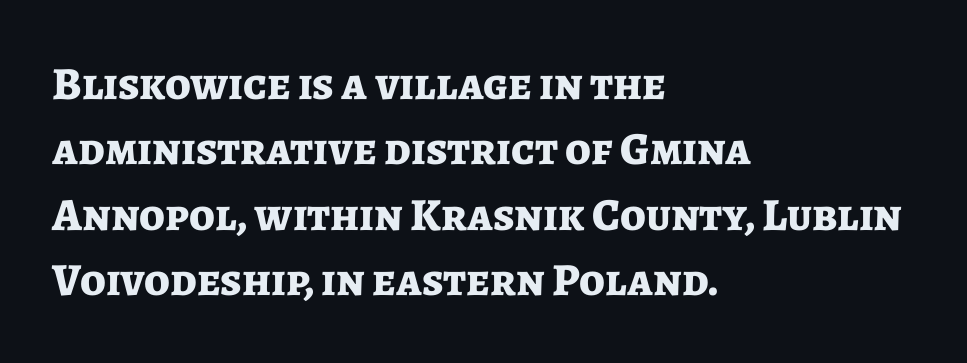
Q: Is the text bold? A: Yes.
Q: Is the text italic (slanted)? A: No, it is upright.
Q: Is the typeface a serif or a sans-serif typeface? A: Sans-serif.
Q: Is the text underlined? A: No.
Q: How is the paragraph aligned? A: Left-aligned.
Q: Is the spacing between letters normal or unusually wide? A: Normal.
Q: Is the spacing between lines tight, normal or loose? A: Normal.
Q: Width (condensed, normal, or wide)? A: Normal.
Q: Stroke contrast? A: Low.
Q: x-height? A: Medium.
Q: Monospaced? A: No.
